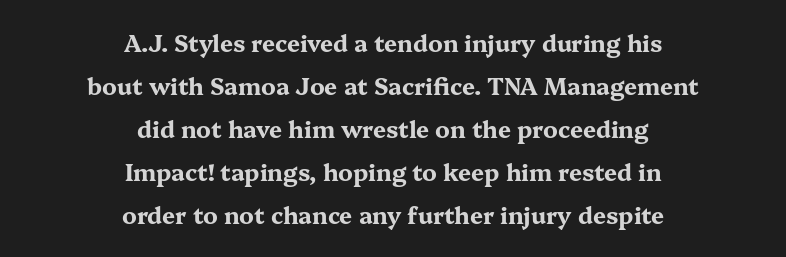
How are the letters spaced? Ordinarily, with no added tracking. The strip under each line holds only bare page. Its strokes are broad and dark, the hallmark of bold type. Does the lettering tilt? It doesn't — this is upright. Neither beginnings nor endings align; midpoints do.
